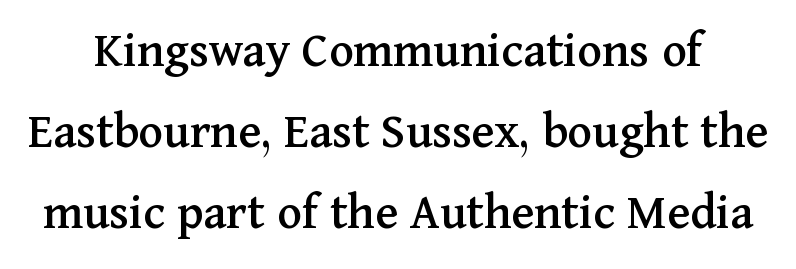
Check the space under the baseline: it is left empty. Are there feet on the stems? There are — it's a serif. The type is set solid horizontally, with unmodified tracking. Vertically, the passage feels balanced, rows spaced as you'd expect.
